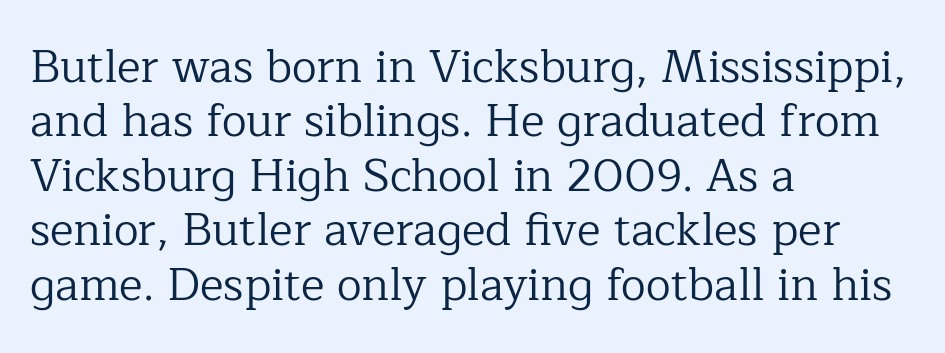
What kind of face is this? One with serifs. Tracking value appears to be zero — textbook default spacing. These lines stack with their left ends in a neat column. Each stroke keeps to a modest, everyday thickness or less.
